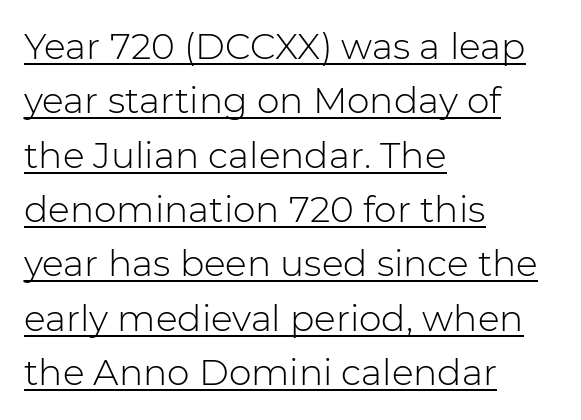
The image shows 36 px light sans-serif type, upright; set left-aligned, normal line spacing (1.51x), normal letter spacing, underlined; low stroke contrast and a medium x-height.
